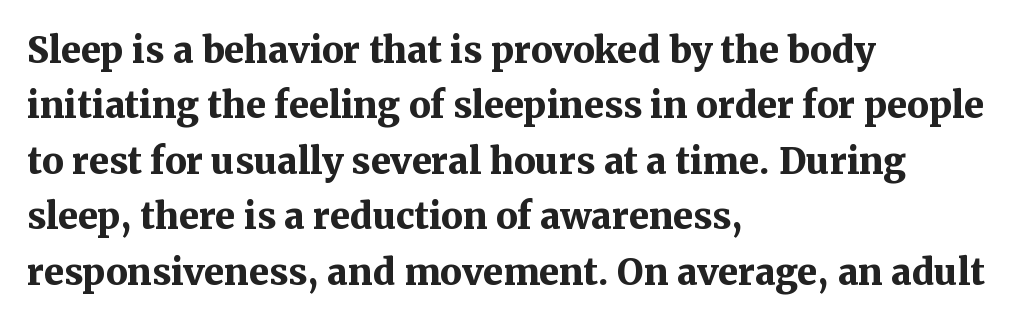
The image shows 36 px bold serif type, upright; set left-aligned, normal line spacing (1.54x), normal letter spacing, not underlined; medium stroke contrast and a medium x-height.
